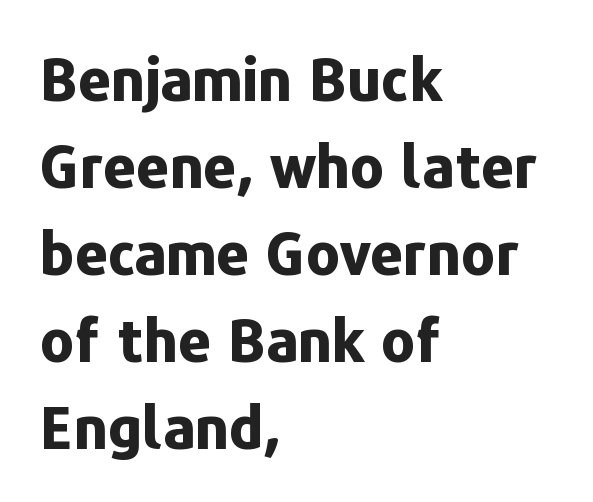
{"serif": "no", "italic": "no", "bold": "yes", "weight": "bold", "width": "normal", "stroke_contrast": "low", "x_height": "medium", "monospaced": "no", "underline": "no", "align": "left", "line_spacing": "normal", "line_spacing_ratio": 1.5, "letter_spacing": "normal", "letter_spacing_em": 0.0, "glyph_px": 58}
